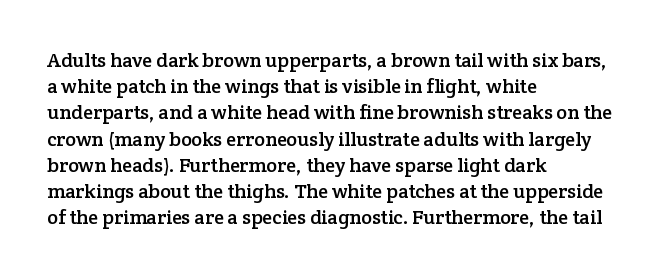
{"italic": "no", "underline": "no", "align": "left", "line_spacing": "normal", "line_spacing_ratio": 1.31, "letter_spacing": "normal", "letter_spacing_em": 0.0, "glyph_px": 20}
